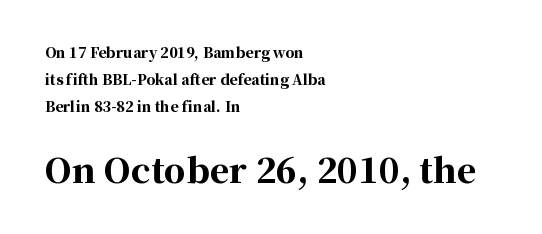
Varying glyph widths throughout — classic text-font behaviour. One-word summary of the alignment: left. Vertical spacing — loose. Upright lettering throughout. This is serif lettering, the kind often seen in printed books.
